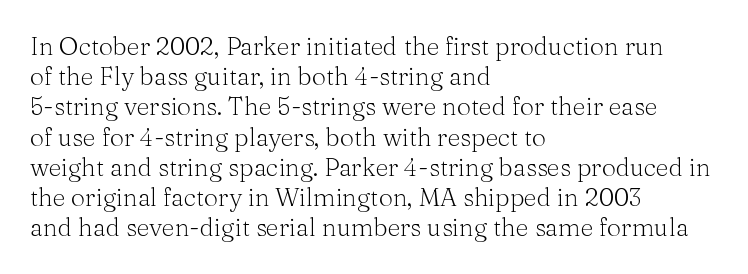
The image shows 25 px text type, upright; set left-aligned, line spacing 1.21x, normal letter spacing, not underlined.
